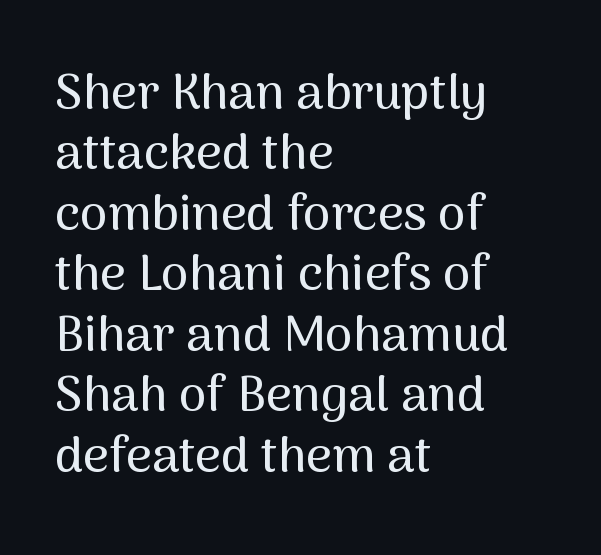
Inter-character spacing is left at the font's built-in metrics. Check under the words: just untouched page. In terms of letterform style, serifs are entirely absent. The letters stand upright; this is a roman face. These lines are set flush left with a ragged right edge.
